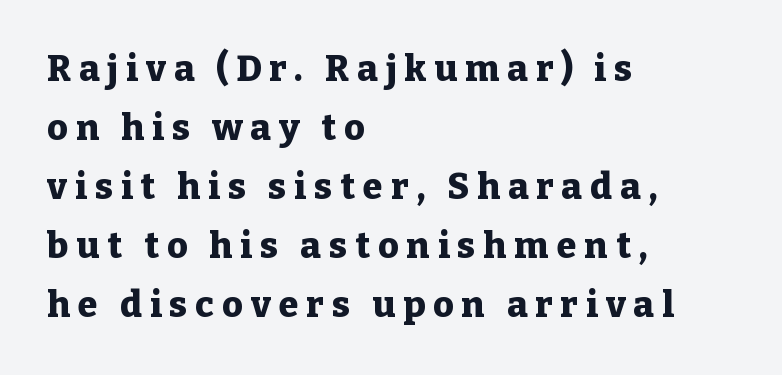
Q: Is the text bold? A: Yes.
Q: Is the text italic (slanted)? A: No, it is upright.
Q: Is the typeface a serif or a sans-serif typeface? A: Serif.
Q: Is the text underlined? A: No.
Q: How is the paragraph aligned? A: Left-aligned.
Q: Is the spacing between letters normal or unusually wide? A: Unusually wide.
Q: Is the spacing between lines tight, normal or loose? A: Normal.
Q: Width (condensed, normal, or wide)? A: Normal.
Q: Stroke contrast? A: Low.
Q: x-height? A: Medium.
Q: Monospaced? A: No.
